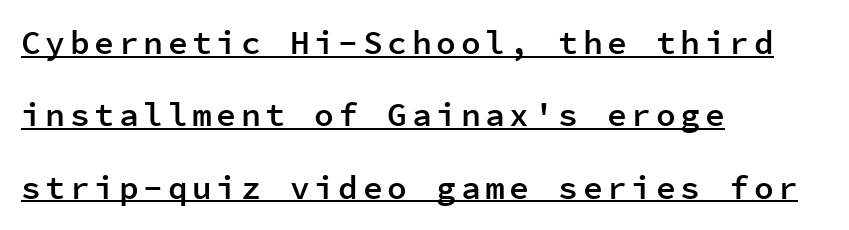
{"serif": "no", "italic": "no", "bold": "semi", "weight": "semibold", "width": "normal", "stroke_contrast": "low", "x_height": "medium", "monospaced": "yes", "underline": "yes", "align": "left", "line_spacing": "loose", "line_spacing_ratio": 2.19, "glyph_px": 33}
